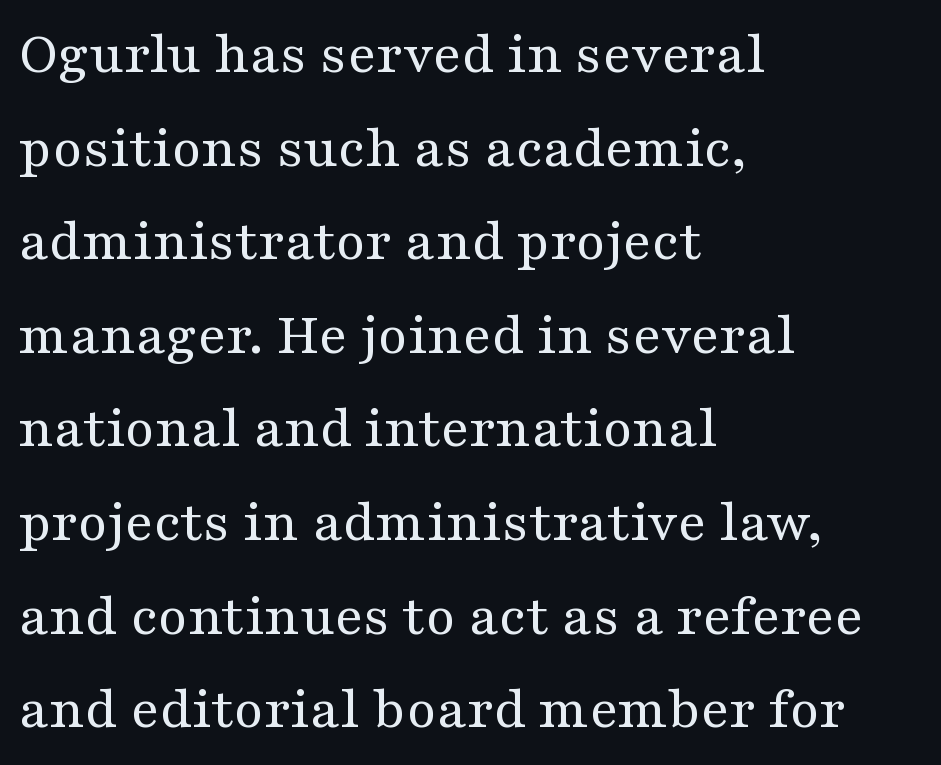
The image shows 60 px regular-weight, wide serif type, upright; set left-aligned, normal line spacing (1.56x), normal letter spacing, not underlined; medium stroke contrast and a medium x-height.
